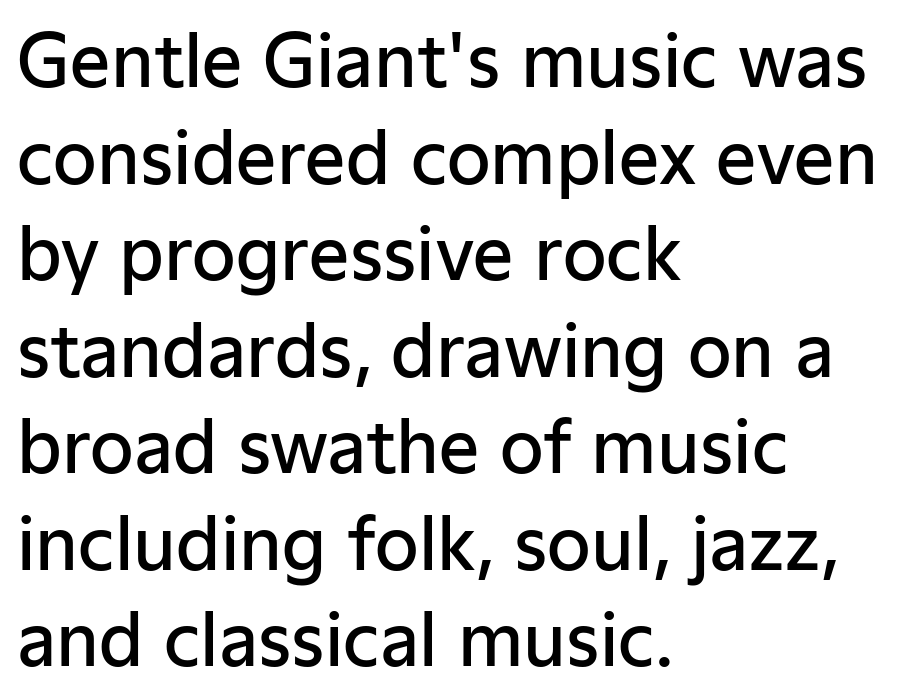
The image shows 71 px semibold sans-serif type, upright; set left-aligned, normal line spacing (1.36x), normal letter spacing, not underlined; low stroke contrast and a medium x-height.
